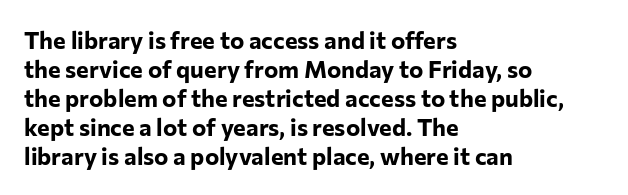
Bold? Absolutely — the strokes are thick and heavy. These lines are set flush left with a ragged right edge. Each row of text sits above clean, open space. There is no visible air inserted between adjacent glyphs. The type sits square on the baseline with zero lean.
